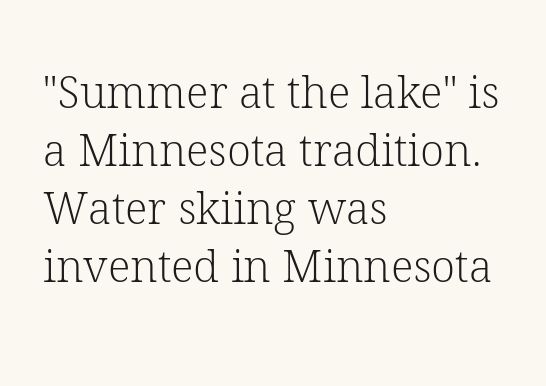
This rendering uses left alignment, leaving the right contour irregular. Posture: straight, roman, zero tilt. The horizontal fit of the characters is conventional and even. The weight tops out at a normal text grade.
